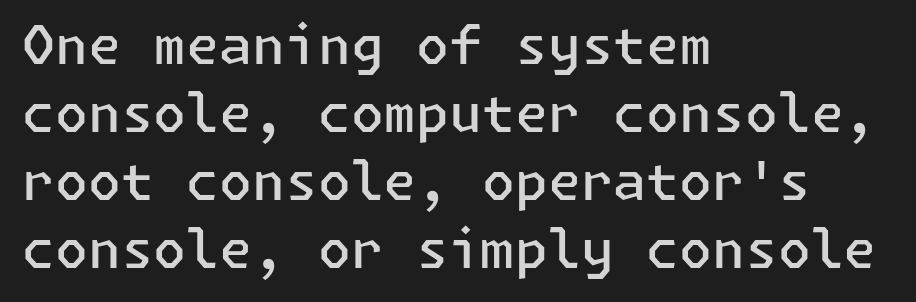
The image shows 53 px semibold sans-serif type, upright; set left-aligned, normal line spacing (1.28x), normal letter spacing, not underlined; low stroke contrast and a medium x-height.
